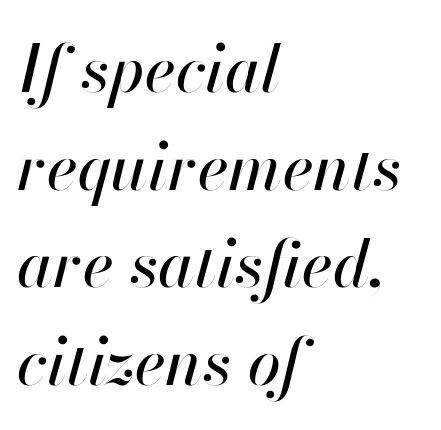
The letters advance in unequal steps, a hallmark of proportional type. The ragged edge is on the right, which tells us the setting is flush left. Descender tails drop into unmarked territory. Successive baselines arrive at the customary interval. The letters are slanted; this is an italic face. The rendering keeps characters at their native spacing.
